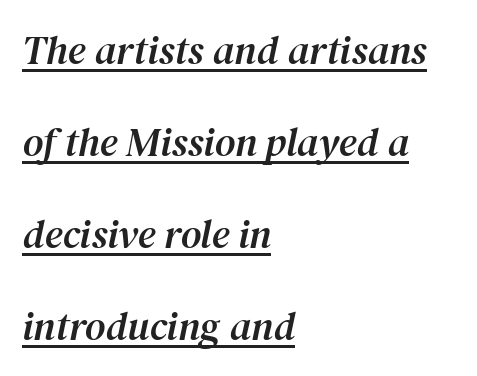
The image shows 40 px serif type, italic (leaning right); set left-aligned, loose line spacing (2.3x), normal letter spacing, underlined; medium stroke contrast and a medium x-height.
